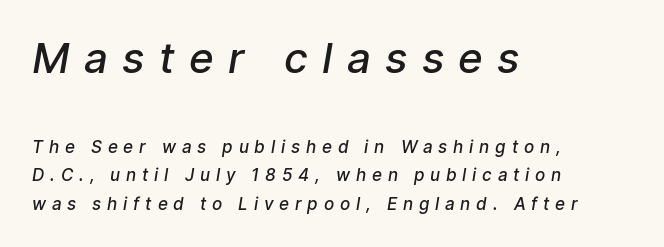
{"serif": "no", "bold": "semi", "weight": "semibold", "width": "normal", "stroke_contrast": "low", "x_height": "medium", "monospaced": "no", "underline": "no", "align": "left", "line_spacing": "normal", "line_spacing_ratio": 1.67, "letter_spacing": "wide", "letter_spacing_em": 0.34, "larger_block": "first", "size_ratio": 2.47, "glyph_px": 42}
